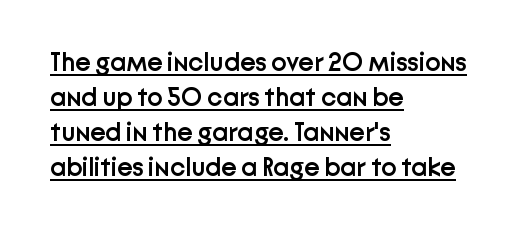
Q: Is the text bold? A: Semi-bold.
Q: Is the text italic (slanted)? A: No, it is upright.
Q: Is the text underlined? A: Yes.
Q: How is the paragraph aligned? A: Left-aligned.
Q: Is the spacing between letters normal or unusually wide? A: Normal.
Q: Is the spacing between lines tight, normal or loose? A: Normal.
